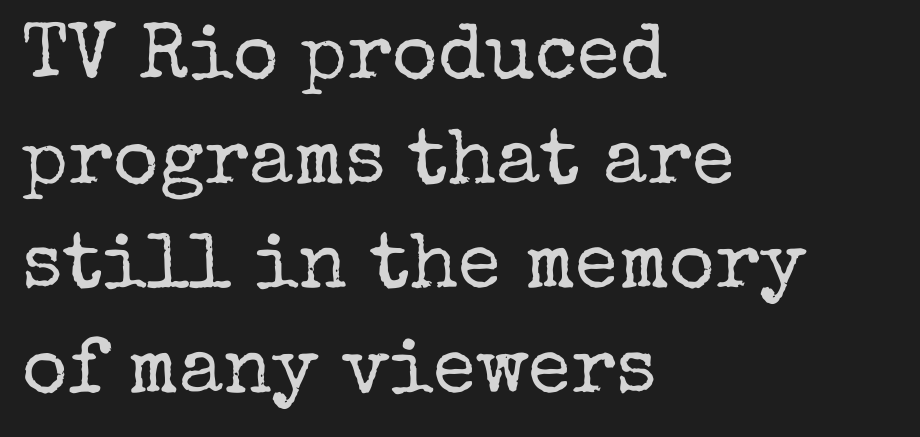
{"serif": "yes", "italic": "no", "bold": "no", "weight": "regular", "width": "normal", "stroke_contrast": "low", "x_height": "medium", "monospaced": "no", "underline": "no", "align": "left", "line_spacing": "normal", "line_spacing_ratio": 1.34, "letter_spacing": "normal", "letter_spacing_em": 0.0, "glyph_px": 78}
